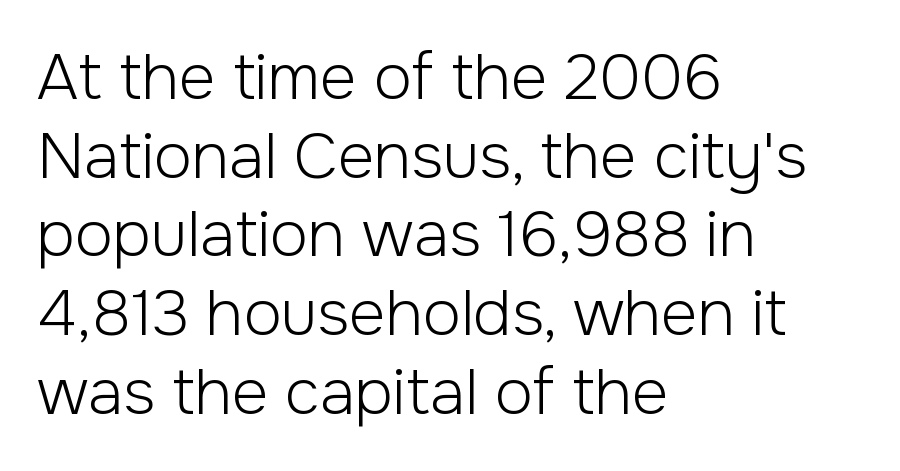
Q: Is the text bold? A: No.
Q: Is the text italic (slanted)? A: No, it is upright.
Q: Is the typeface a serif or a sans-serif typeface? A: Sans-serif.
Q: Is the text underlined? A: No.
Q: How is the paragraph aligned? A: Left-aligned.
Q: Is the spacing between letters normal or unusually wide? A: Normal.
Q: Is the spacing between lines tight, normal or loose? A: Normal.
Q: Width (condensed, normal, or wide)? A: Normal.
Q: Stroke contrast? A: Low.
Q: x-height? A: Medium.
Q: Monospaced? A: No.
